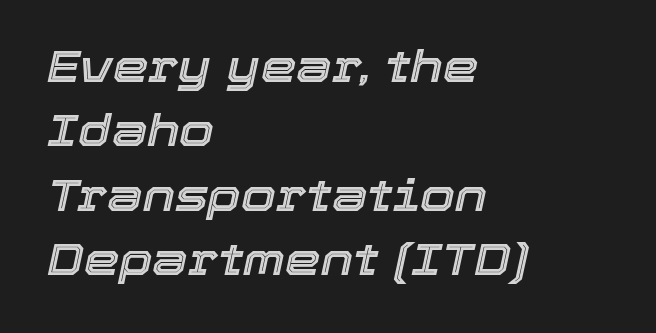
The paragraph has a hard left edge and a soft right edge. This sample uses plain, unmodified letter spacing. A typesetter would mark this as italic. Quick note: interline space is typical.
